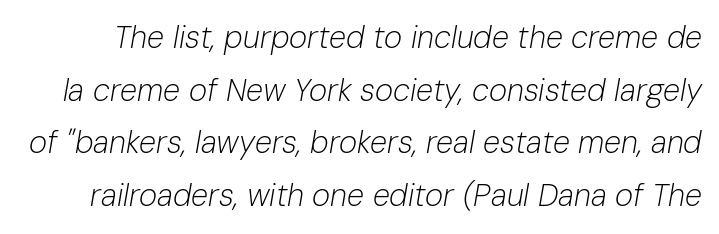
The type is set solid horizontally, with unmodified tracking. Ink coverage per letter is moderate at most. The line-height multiplier appears to be the usual default. This sample uses an oblique cut, with every glyph tilted off the vertical.
